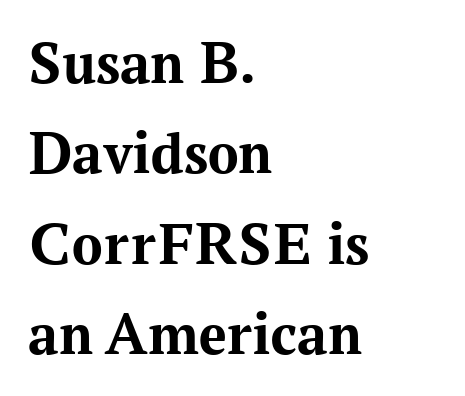
{"serif": "yes", "italic": "no", "bold": "yes", "weight": "bold", "width": "normal", "stroke_contrast": "medium", "x_height": "medium", "monospaced": "no", "underline": "no", "align": "left", "line_spacing": "normal", "line_spacing_ratio": 1.48, "letter_spacing": "normal", "letter_spacing_em": 0.0, "glyph_px": 61}
